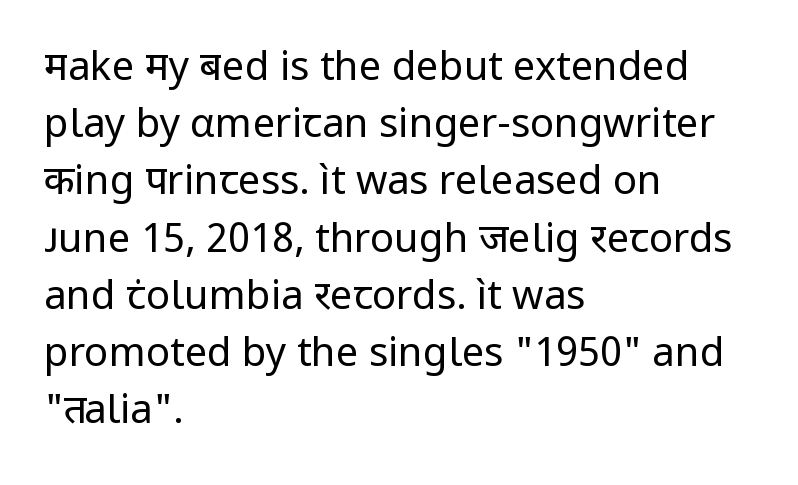
The foot of each line stays bare and open. What kind of face is this? One without serifs — a sans. Is there much room between lines? A standard amount, neither cramped nor airy. Character widths vary here, with narrow letters taking less room than wide ones. The typesetter chose a ragged-right arrangement here. Standard letterfit; no display-style spreading of the glyphs.
